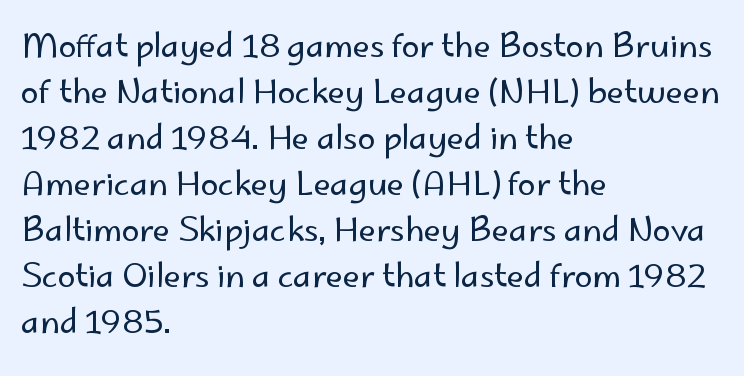
Q: Is the text bold? A: No.
Q: Is the text italic (slanted)? A: No, it is upright.
Q: Is the typeface a serif or a sans-serif typeface? A: Sans-serif.
Q: Is the text underlined? A: No.
Q: How is the paragraph aligned? A: Left-aligned.
Q: Is the spacing between letters normal or unusually wide? A: Normal.
Q: Is the spacing between lines tight, normal or loose? A: Normal.
Q: Width (condensed, normal, or wide)? A: Normal.
Q: Stroke contrast? A: Low.
Q: x-height? A: Small.
Q: Monospaced? A: No.
